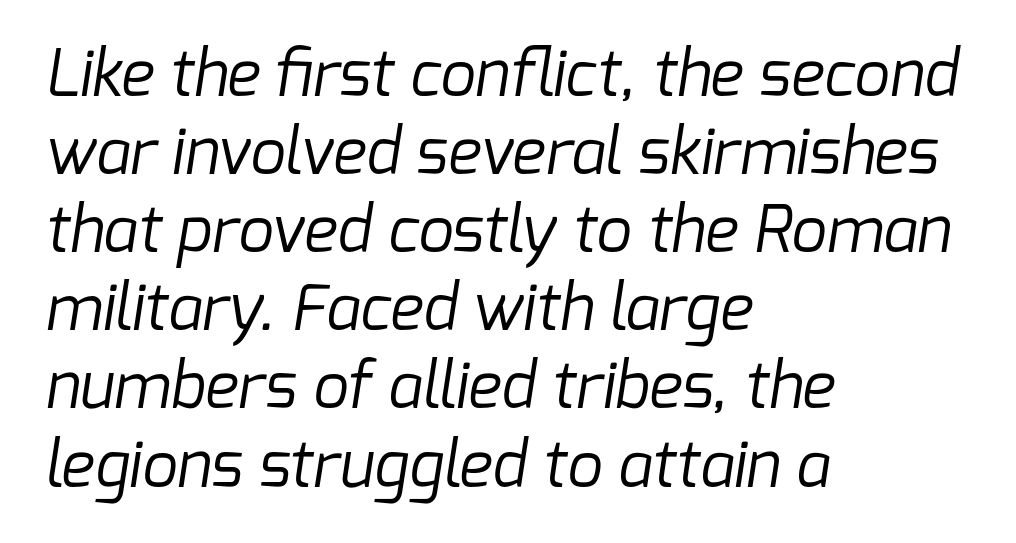
The baseline area is clear. These lines stack with their left ends in a neat column. This is not heavy type; no bold has been used. The gaps between neighbouring characters are ordinary and unremarkable. Grotesque or geometric, the face here clearly has no serifs. Proportional: the letters do not fall into vertical columns.
